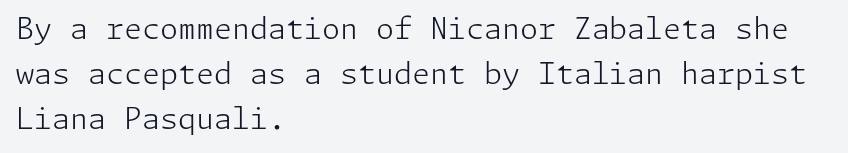
Q: Is the text bold? A: No.
Q: Is the text italic (slanted)? A: No, it is upright.
Q: Is the typeface a serif or a sans-serif typeface? A: Sans-serif.
Q: Is the text underlined? A: No.
Q: How is the paragraph aligned? A: Left-aligned.
Q: Is the spacing between letters normal or unusually wide? A: Normal.
Q: Is the spacing between lines tight, normal or loose? A: Normal.
Q: Width (condensed, normal, or wide)? A: Normal.
Q: Stroke contrast? A: Low.
Q: x-height? A: Medium.
